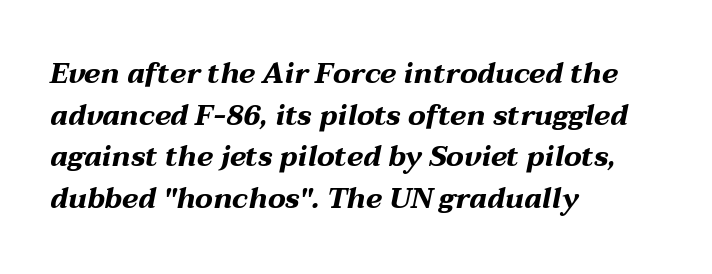
{"italic": "yes", "lean": "right", "slant_degrees": 12, "bold": "yes", "weight": "bold", "width": "wide", "stroke_contrast": "medium", "x_height": "medium", "monospaced": "no", "underline": "no", "align": "left", "line_spacing": "normal", "line_spacing_ratio": 1.49, "letter_spacing": "normal", "letter_spacing_em": 0.0, "glyph_px": 28}
